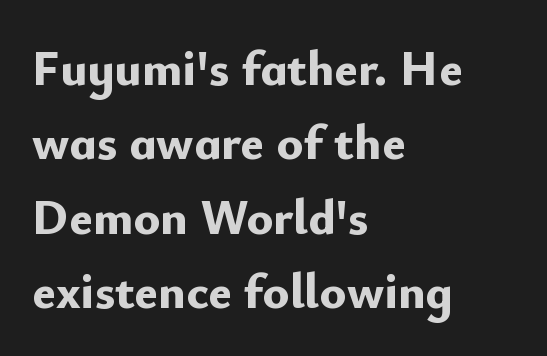
{"serif": "no", "italic": "no", "bold": "yes", "weight": "bold", "width": "normal", "stroke_contrast": "low", "x_height": "small", "monospaced": "no", "underline": "no", "align": "left", "line_spacing": "normal", "line_spacing_ratio": 1.49, "letter_spacing": "normal", "letter_spacing_em": 0.0, "glyph_px": 50}
